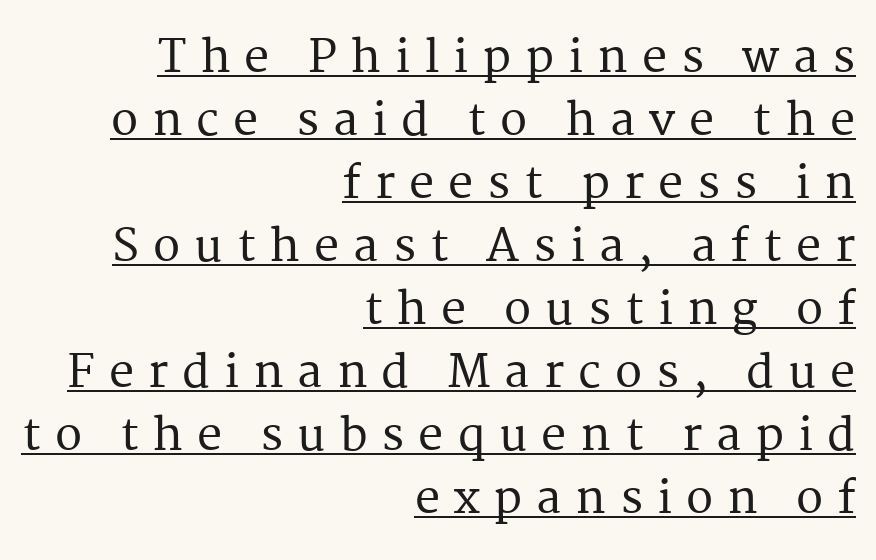
Is this a sans? No — the strokes have serifs. Beneath each row of characters lies a ruled line. Normally led — the rows are evenly, conventionally spaced. Ordinary non-slanted type is in use. Horizontally, the lines are justified to the trailing edge only. Here the designer chose a conventional face with non-uniform glyph widths.
